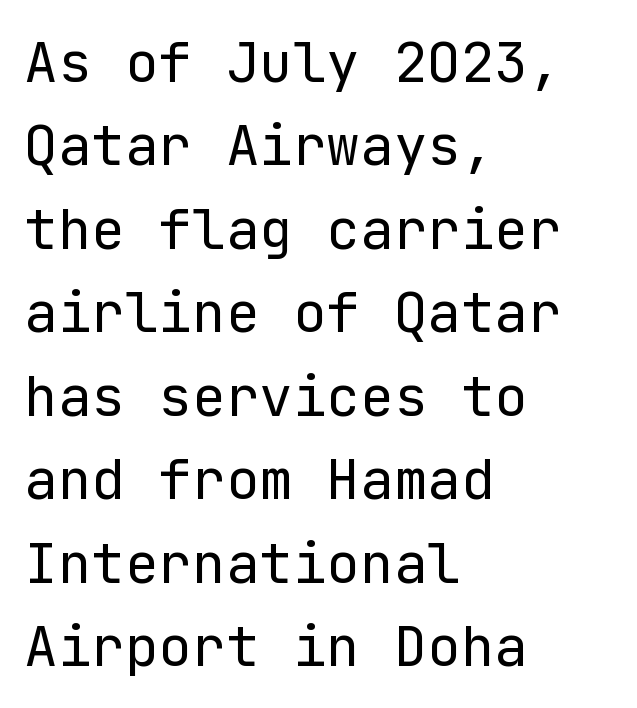
{"serif": "no", "italic": "no", "bold": "no", "weight": "regular", "width": "normal", "stroke_contrast": "low", "x_height": "medium", "underline": "no", "align": "left", "line_spacing": "normal", "line_spacing_ratio": 1.49, "letter_spacing": "normal", "letter_spacing_em": 0.0, "glyph_px": 56}
